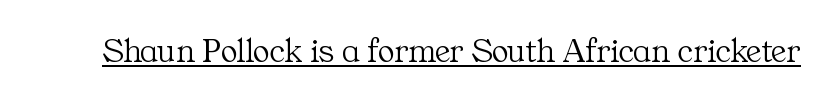
{"serif": "yes", "italic": "no", "bold": "no", "weight": "light", "width": "normal", "stroke_contrast": "medium", "x_height": "medium", "monospaced": "no", "underline": "yes", "letter_spacing": "normal", "letter_spacing_em": 0.0, "glyph_px": 35}
